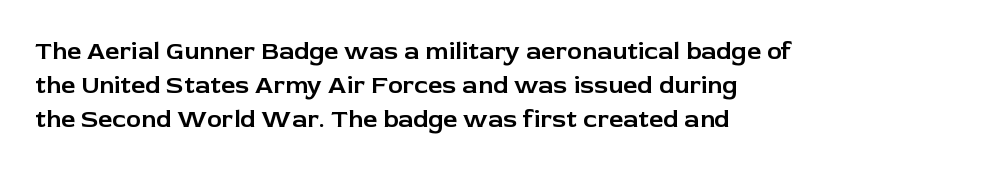
{"italic": "no", "underline": "no", "align": "left", "line_spacing": "normal", "line_spacing_ratio": 1.36, "letter_spacing": "normal", "letter_spacing_em": 0.0, "glyph_px": 25}
